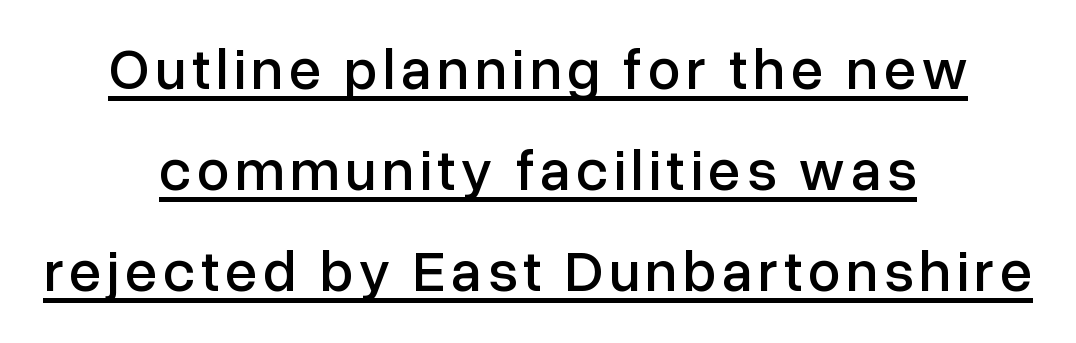
Looks like regular typesetting: each glyph gets only the width it needs. The face used here is a sans, in the tradition of grotesques and geometrics. Leftover space on each line is divided equally before and after the words. Underlined type. Every stem runs plumb, perpendicular to the baseline.
